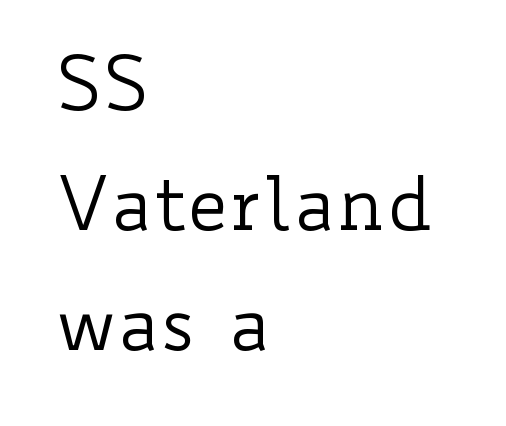
{"italic": "no", "bold": "no", "weight": "regular", "width": "wide", "stroke_contrast": "low", "x_height": "small", "monospaced": "no", "underline": "no", "align": "left", "line_spacing": "normal", "line_spacing_ratio": 1.6, "letter_spacing": "normal", "letter_spacing_em": 0.0, "glyph_px": 75}
